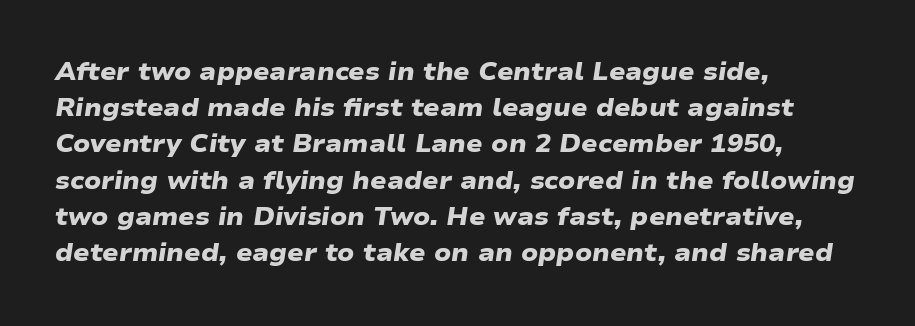
Q: Is the text bold? A: Yes.
Q: Is the text underlined? A: No.
Q: How is the paragraph aligned? A: Left-aligned.
Q: Is the spacing between letters normal or unusually wide? A: Normal.
Q: Is the spacing between lines tight, normal or loose? A: Normal.
